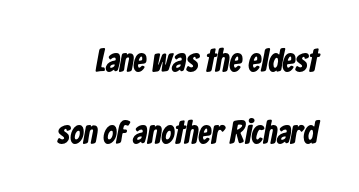
Weight: bold. The space between consecutive lines is lavish. The letters carry no serifs — their stems end cleanly without finishing strokes. The letters advance in unequal steps, a hallmark of proportional type. The strip under each line holds only bare page. Letter spacing: default.
